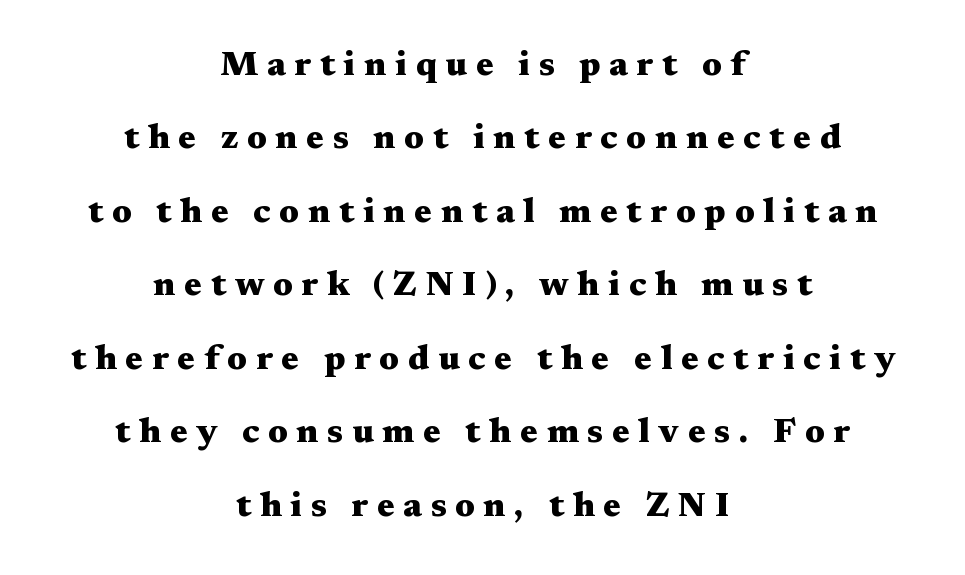
Short and long lines alike share a common midpoint. This rendering widens character spacing well past its baseline value. The letters advance in unequal steps, a hallmark of proportional type. Look at the bottom of the vertical strokes: they flare into serifs here. In terms of leading, this rendering errs on the spacious side. No word sits above an underline.
